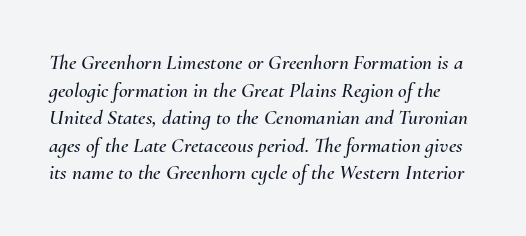
Q: Is the text italic (slanted)? A: Yes, it leans right by about 10 degrees.
Q: Is the text underlined? A: No.
Q: Is the spacing between letters normal or unusually wide? A: Normal.
Q: Is the spacing between lines tight, normal or loose? A: Normal.
